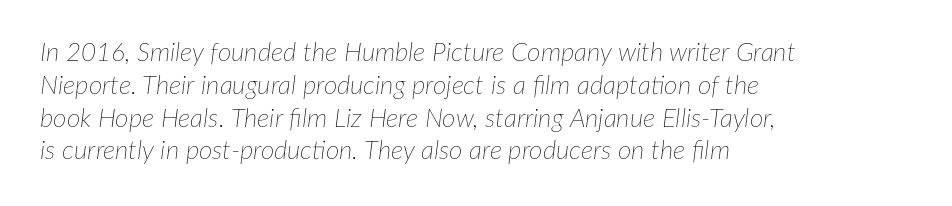
Q: Is the text bold? A: No.
Q: Is the text italic (slanted)? A: Yes, it leans right by about 7 degrees.
Q: Is the text underlined? A: No.
Q: How is the paragraph aligned? A: Left-aligned.
Q: Is the spacing between letters normal or unusually wide? A: Normal.
Q: Is the spacing between lines tight, normal or loose? A: Normal.
